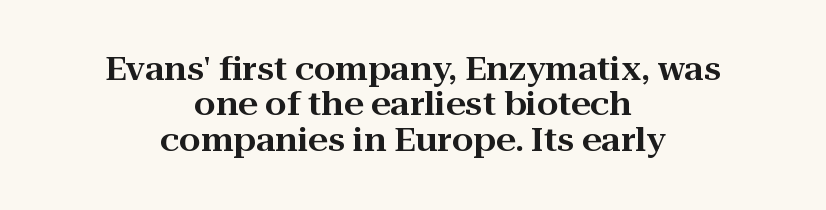
{"serif": "yes", "italic": "no", "width": "wide", "stroke_contrast": "high", "x_height": "medium", "monospaced": "no", "underline": "no", "align": "center", "line_spacing": "tight", "line_spacing_ratio": 1.14, "letter_spacing": "normal", "letter_spacing_em": 0.0, "glyph_px": 31}
